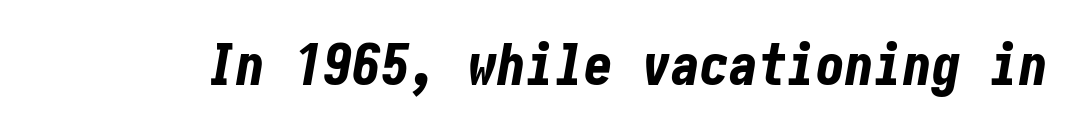
Q: Is the text bold? A: Yes.
Q: Is the text italic (slanted)? A: Yes, it leans right by about 10 degrees.
Q: Is the text underlined? A: No.
Q: Is the spacing between letters normal or unusually wide? A: Normal.
Q: Width (condensed, normal, or wide)? A: Condensed.
Q: Stroke contrast? A: Low.
Q: x-height? A: Medium.
